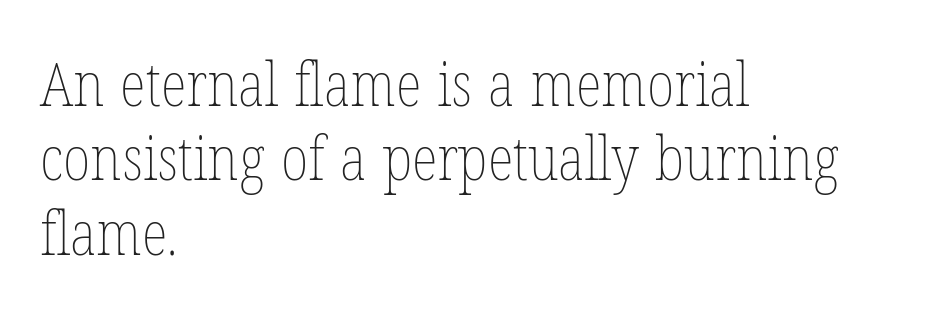
This is roman type, the default non-slanted kind. Looks like regular typesetting: each glyph gets only the width it needs. Vertical stems look standard width or narrower in stroke. Leftover space on each line is placed entirely after the last word. How are the letters spaced? Ordinarily, with no added tracking.
